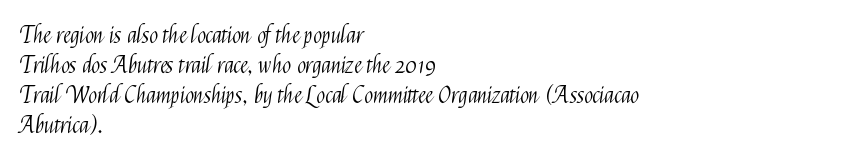
Q: Is the text bold? A: No.
Q: Is the text italic (slanted)? A: Yes.
Q: Is the text underlined? A: No.
Q: How is the paragraph aligned? A: Left-aligned.
Q: Is the spacing between letters normal or unusually wide? A: Normal.
Q: Is the spacing between lines tight, normal or loose? A: Normal.
